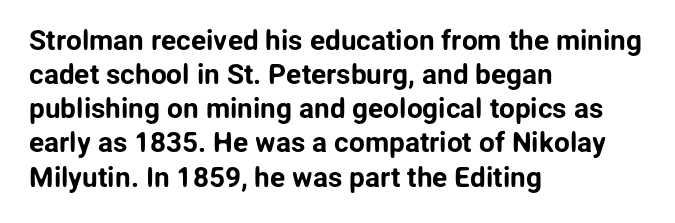
Leftover space on each line is placed entirely after the last word. Default kerning and tracking; the words read as compact shapes. A bare baseline throughout the passage. Looks like regular typesetting: each glyph gets only the width it needs. Stroke terminals: plain, sans-serif.
